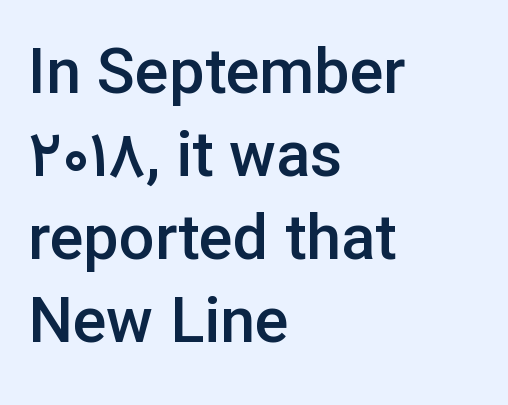
{"serif": "no", "italic": "no", "bold": "semi", "weight": "semibold", "width": "normal", "stroke_contrast": "low", "x_height": "medium", "monospaced": "no", "underline": "no", "align": "left", "line_spacing": "normal", "line_spacing_ratio": 1.32, "letter_spacing": "normal", "letter_spacing_em": 0.0, "glyph_px": 63}
